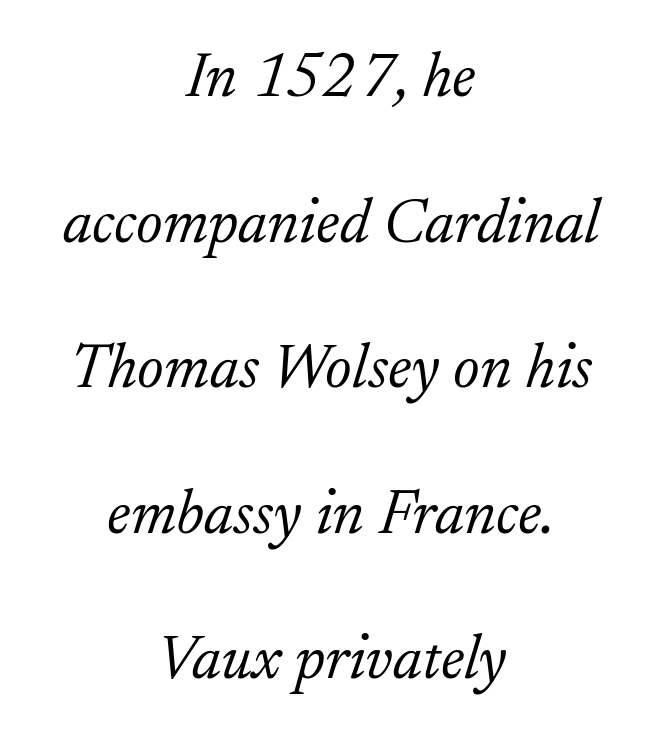
{"serif": "yes", "italic": "yes", "lean": "right", "slant_degrees": 17, "bold": "no", "weight": "light", "width": "normal", "stroke_contrast": "low", "x_height": "small", "monospaced": "no", "underline": "no", "align": "center", "line_spacing": "loose", "line_spacing_ratio": 2.31, "letter_spacing": "normal", "letter_spacing_em": 0.0, "glyph_px": 63}
